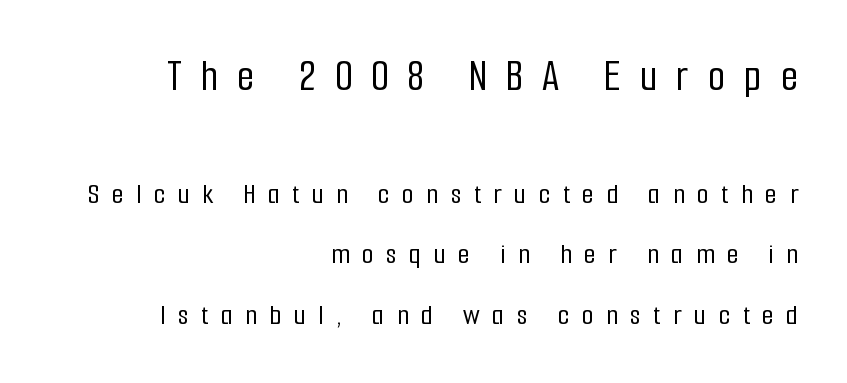
Q: Is the text italic (slanted)? A: No, it is upright.
Q: Is the typeface a serif or a sans-serif typeface? A: Sans-serif.
Q: Is the text underlined? A: No.
Q: How is the paragraph aligned? A: Right-aligned.
Q: Is the spacing between letters normal or unusually wide? A: Unusually wide.
Q: Is the spacing between lines tight, normal or loose? A: Loose.
Q: Which block of text is set in a larger size, the first (top) or the second (bottom)? A: The first (top) one.
Q: Width (condensed, normal, or wide)? A: Condensed.
Q: Stroke contrast? A: Low.
Q: x-height? A: Medium.
Q: Monospaced? A: No.
